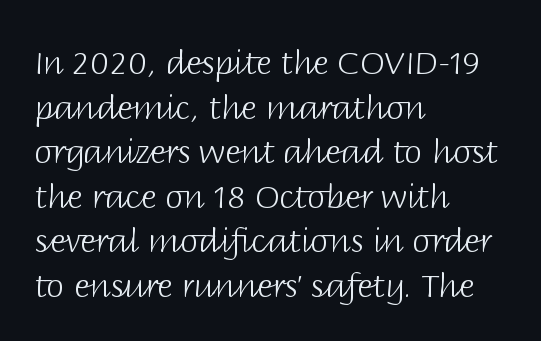
Typeset ragged right — the left edge is the straight one. The lettering holds an erect, upright posture throughout. The typesetting does not lean heavy: it is not bold. Descenders are the only things crossing below the line.
